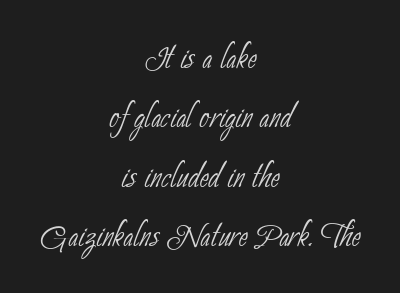
{"serif": "no", "bold": "no", "weight": "thin", "width": "condensed", "stroke_contrast": "low", "x_height": "small", "monospaced": "no", "underline": "no", "align": "center", "line_spacing": "normal", "line_spacing_ratio": 1.35, "letter_spacing": "normal", "letter_spacing_em": 0.0, "glyph_px": 44}
